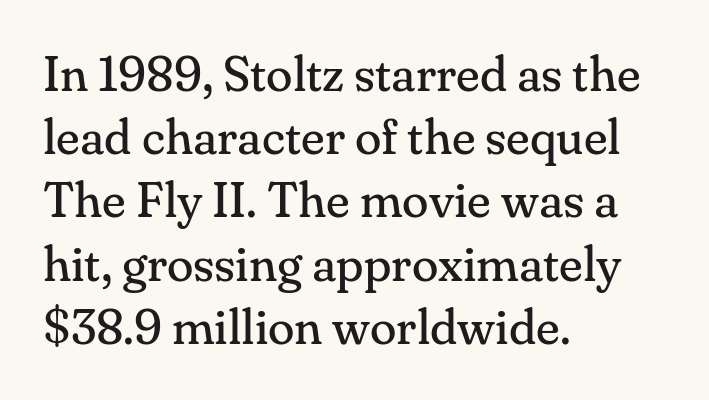
This sample uses an upright cut, with every glyph sitting square on the baseline. In terms of letterform style, serifs are clearly present. This rendering leaves character spacing at its baseline value. Clear beneath every line of the passage. Where is the straight margin? On the left.
